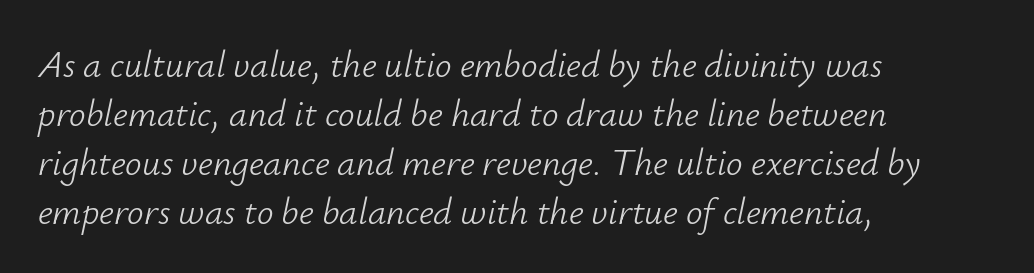
Q: Is the text bold? A: No.
Q: Is the text italic (slanted)? A: Yes, it leans right by about 12 degrees.
Q: Is the text underlined? A: No.
Q: How is the paragraph aligned? A: Left-aligned.
Q: Is the spacing between letters normal or unusually wide? A: Normal.
Q: Is the spacing between lines tight, normal or loose? A: Normal.
Q: Width (condensed, normal, or wide)? A: Normal.
Q: Stroke contrast? A: Low.
Q: x-height? A: Small.
Q: Monospaced? A: No.
